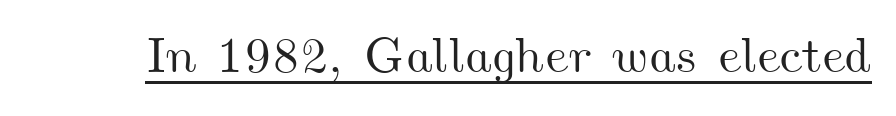
Each letter keeps its own natural width here, so spacing adapts to shape. The sample's only ornament is a line tracing under the words. Does extra space separate the letters? No, they use regular spacing.
